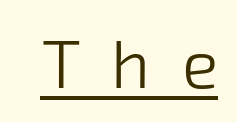
{"serif": "no", "bold": "no", "weight": "light", "width": "normal", "stroke_contrast": "low", "x_height": "medium", "monospaced": "no", "underline": "yes", "letter_spacing": "wide", "letter_spacing_em": 0.46, "glyph_px": 68}
